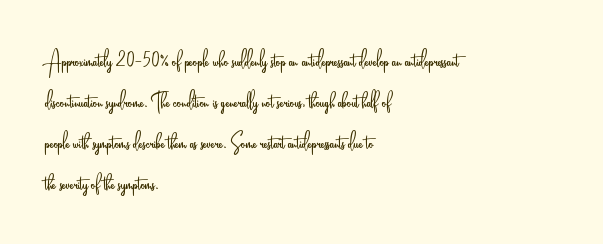
On a weight scale, this lands at 450 or below. The passage shown has conventional tracking throughout. A normal amount of white space separates one row of letters from the next. The rag falls on the right side of this text block.
